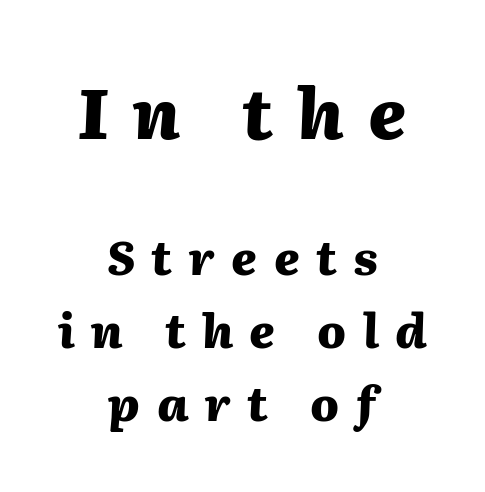
Emphasis by weight is at full strength: bold. The rendering positions every line midway between the sides. Does the lettering tilt? It does — this is italic. The earlier block is typeset at a bigger size than the later block.
